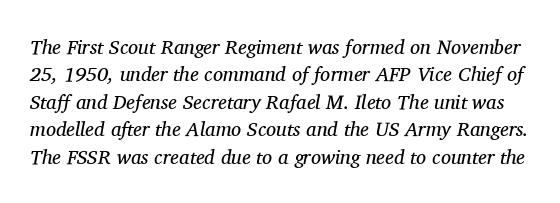
The horizontal fit of the characters is conventional and even. The leading is moderate, giving the passage an even texture. This reads as an unemphasized weight, regular at the heaviest. If you drew a line through each stem, it would be angled.
